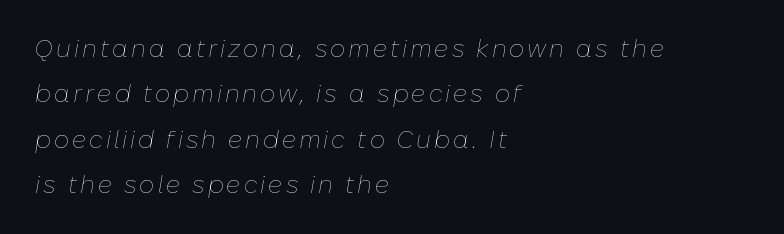
{"italic": "yes", "lean": "right", "slant_degrees": 10, "bold": "no", "underline": "no", "align": "left", "line_spacing_ratio": 1.89, "glyph_px": 24}
